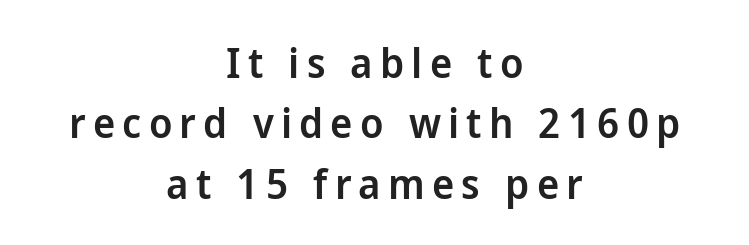
Successive baselines arrive at the customary interval. On the weight axis this lands at semibold, roughly 600. A typesetter would call this proportional, since set widths differ per character. The typesetter chose a symmetrical, centered arrangement here.
